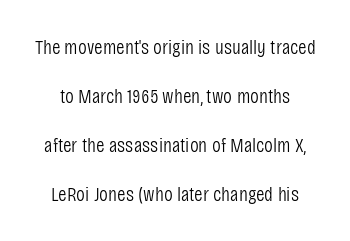
Q: Is the text bold? A: No.
Q: Is the text italic (slanted)? A: No, it is upright.
Q: Is the text underlined? A: No.
Q: Is the spacing between letters normal or unusually wide? A: Normal.
Q: Is the spacing between lines tight, normal or loose? A: Loose.
